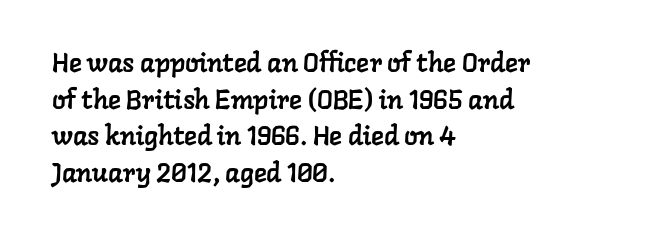
The area under the type is left untouched. Line beginnings align vertically; line endings do not. Each new line begins a customary step beneath the previous one. Nothing unusual about the tracking: characters are spaced as the font intends.
